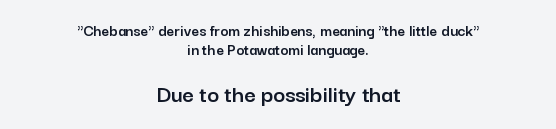
Both edges are ragged and mirror each other, which tells us the setting is centered. Italic: no, the glyphs are upright roman. Vertical spacing — tight. The rendering enlarges the type as you move from the upper chunk to the lower. Inter-character spacing is left at the font's built-in metrics.
